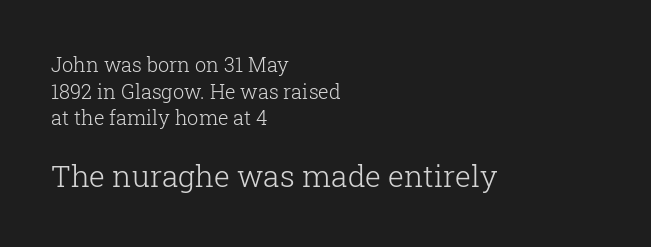
{"serif": "yes", "italic": "no", "bold": "no", "weight": "light", "width": "normal", "stroke_contrast": "low", "x_height": "medium", "monospaced": "no", "underline": "no", "align": "left", "line_spacing": "normal", "line_spacing_ratio": 1.33, "letter_spacing": "normal", "letter_spacing_em": 0.0, "larger_block": "second", "size_ratio": 1.5, "glyph_px": 30}
